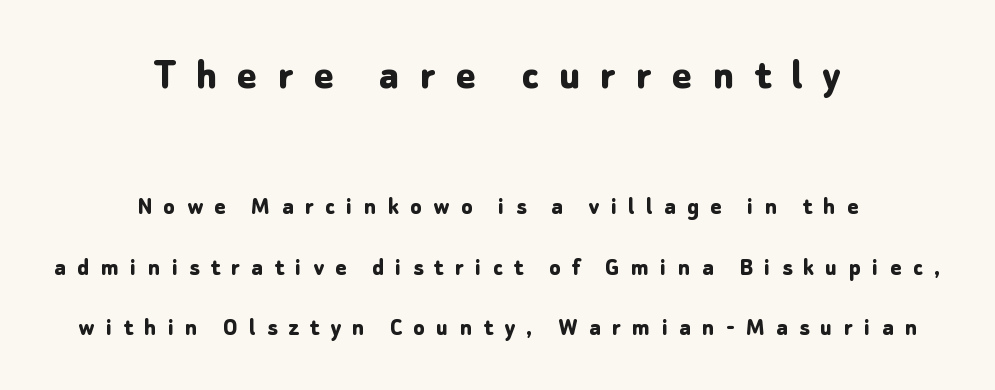
{"serif": "no", "italic": "no", "bold": "yes", "weight": "bold", "width": "normal", "stroke_contrast": "low", "x_height": "medium", "monospaced": "no", "underline": "no", "align": "center", "line_spacing": "loose", "line_spacing_ratio": 2.33, "letter_spacing": "wide", "letter_spacing_em": 0.44, "larger_block": "first", "size_ratio": 1.77, "glyph_px": 46}
